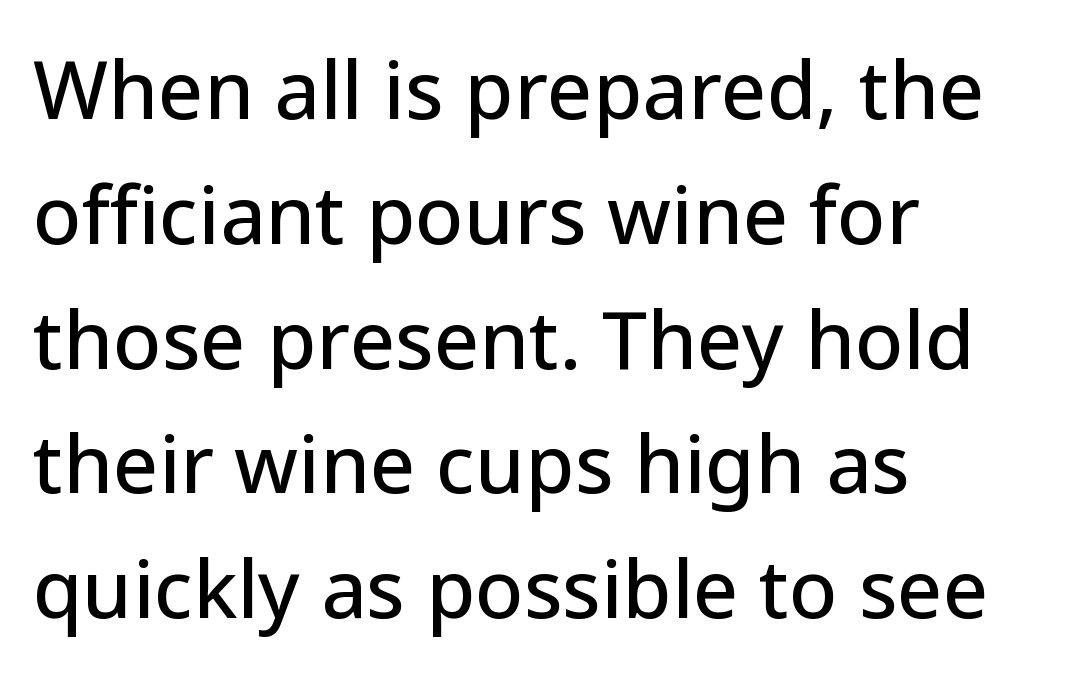
{"serif": "no", "italic": "no", "width": "normal", "stroke_contrast": "low", "x_height": "medium", "monospaced": "no", "underline": "no", "align": "left", "line_spacing": "normal", "line_spacing_ratio": 1.56, "letter_spacing": "normal", "letter_spacing_em": 0.0, "glyph_px": 80}
